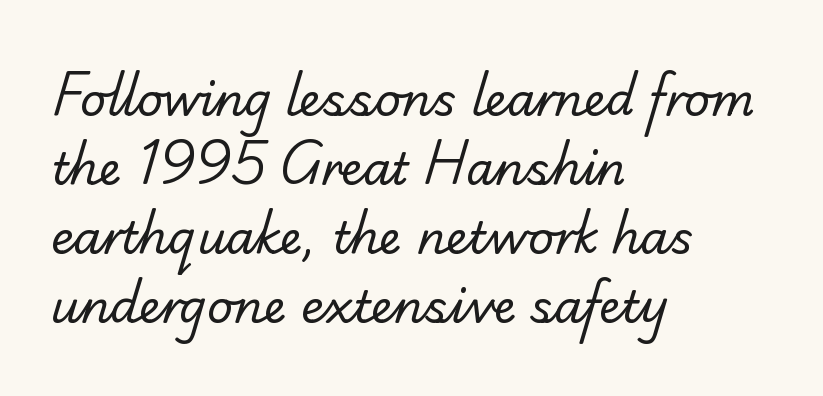
Q: Is the text bold? A: No.
Q: Is the typeface a serif or a sans-serif typeface? A: Serif.
Q: Is the text underlined? A: No.
Q: How is the paragraph aligned? A: Left-aligned.
Q: Is the spacing between letters normal or unusually wide? A: Normal.
Q: Is the spacing between lines tight, normal or loose? A: Normal.
Q: Width (condensed, normal, or wide)? A: Normal.
Q: Stroke contrast? A: Low.
Q: x-height? A: Small.
Q: Monospaced? A: No.
